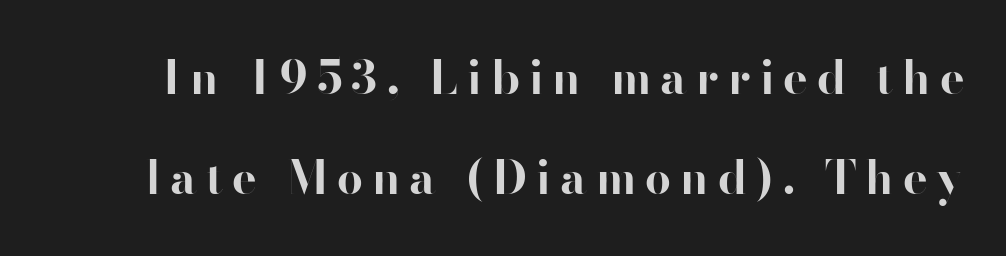
The image shows 46 px bold sans-serif type, upright; set loose line spacing (2.18x), unusually wide letter spacing (+0.2 em), not underlined; high stroke contrast and a small x-height.
